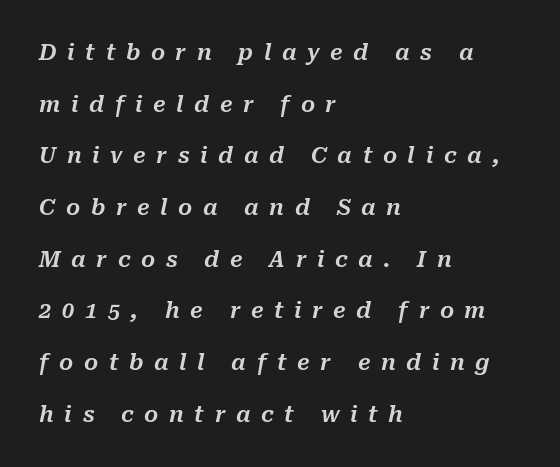
Q: Is the text italic (slanted)? A: Yes, it leans right by about 10 degrees.
Q: Is the text underlined? A: No.
Q: How is the paragraph aligned? A: Left-aligned.
Q: Is the spacing between letters normal or unusually wide? A: Unusually wide.
Q: Is the spacing between lines tight, normal or loose? A: Loose.
